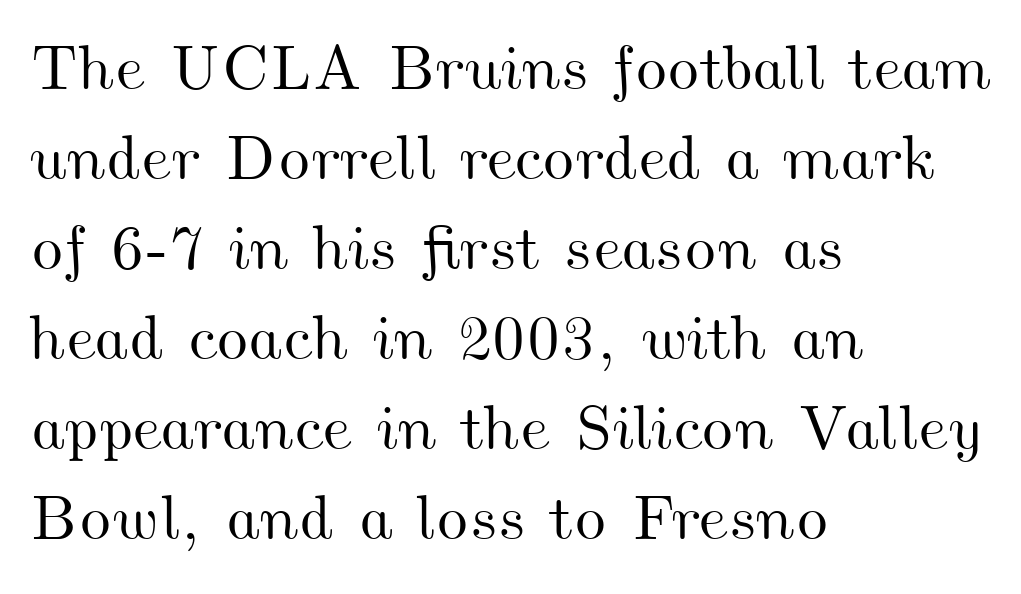
The image shows 63 px wide type; set left-aligned, normal line spacing (1.43x), normal letter spacing, not underlined; medium stroke contrast and a small x-height.
